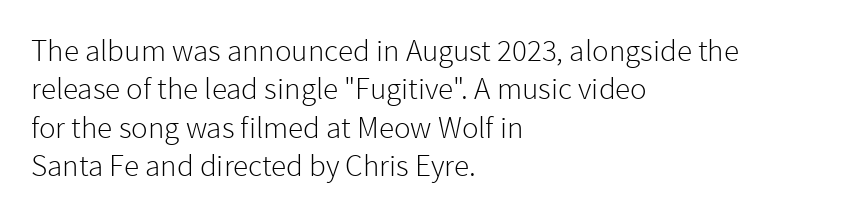
Leftover space on each line is placed entirely after the last word. The letterforms sit at book weight or below. You can tell it's not italic because the verticals are truly vertical. The glyphs are unaccompanied by any horizontal stroke below them. Regarding serifs, this sample does without them.
